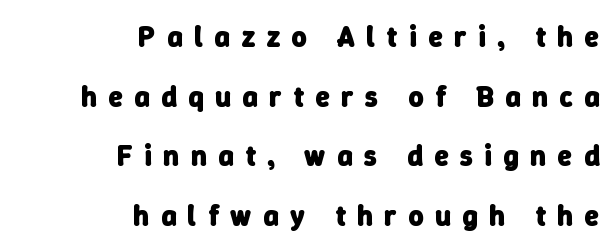
The image shows 29 px heavy sans-serif type; set right-aligned, loose line spacing (2.06x), unusually wide letter spacing (+0.4 em), not underlined; low stroke contrast and a medium x-height.
